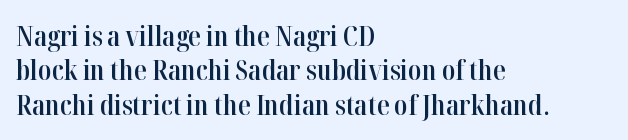
{"serif": "yes", "italic": "no", "bold": "semi", "weight": "semibold", "width": "condensed", "stroke_contrast": "high", "x_height": "medium", "monospaced": "no", "underline": "no", "align": "left", "line_spacing_ratio": 1.23, "letter_spacing": "normal", "letter_spacing_em": 0.0, "glyph_px": 28}
